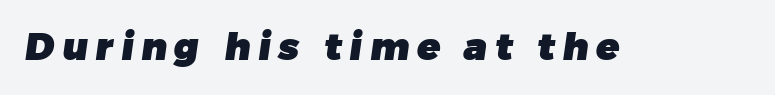
Q: Is the text bold? A: Yes.
Q: Is the typeface a serif or a sans-serif typeface? A: Sans-serif.
Q: Is the text underlined? A: No.
Q: Is the spacing between letters normal or unusually wide? A: Unusually wide.
Q: Width (condensed, normal, or wide)? A: Normal.
Q: Stroke contrast? A: Low.
Q: x-height? A: Medium.
Q: Monospaced? A: No.
